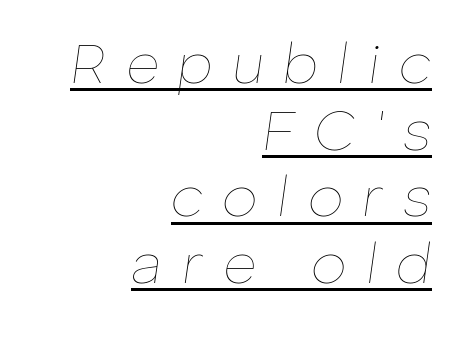
{"italic": "yes", "lean": "right", "slant_degrees": 8, "bold": "no", "weight": "thin", "width": "normal", "stroke_contrast": "low", "x_height": "medium", "monospaced": "no", "underline": "yes", "align": "right", "line_spacing_ratio": 1.17, "letter_spacing": "wide", "letter_spacing_em": 0.34, "glyph_px": 57}
